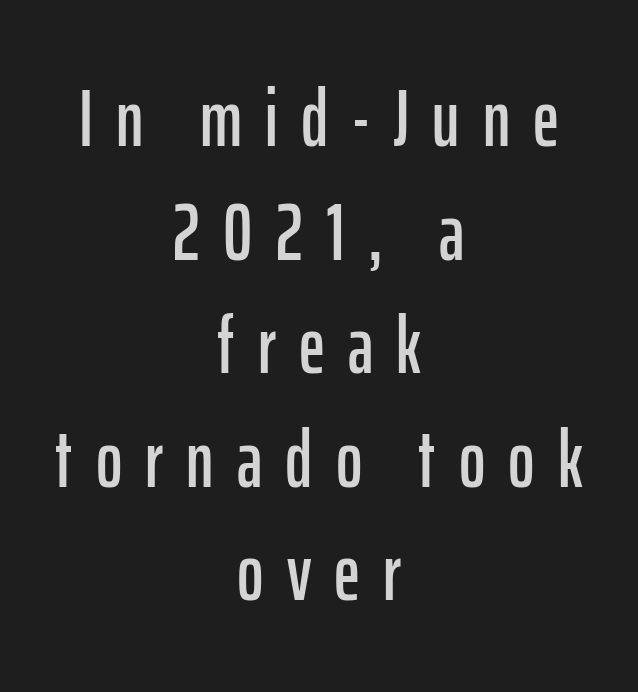
The image shows 80 px condensed sans-serif type, upright; set centered, normal line spacing (1.42x), unusually wide letter spacing (+0.29 em), not underlined; low stroke contrast and a medium x-height.
